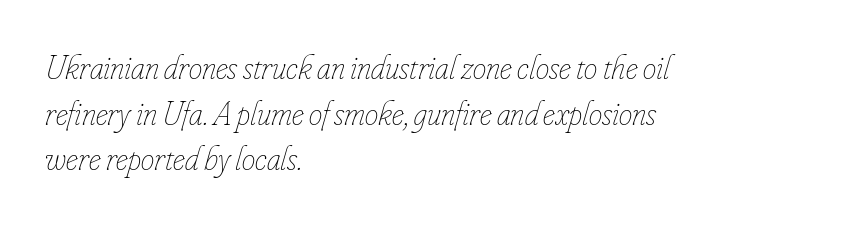
Q: Is the text bold? A: No.
Q: Is the text italic (slanted)? A: Yes, it leans right by about 16 degrees.
Q: Is the text underlined? A: No.
Q: How is the paragraph aligned? A: Left-aligned.
Q: Is the spacing between letters normal or unusually wide? A: Normal.
Q: Is the spacing between lines tight, normal or loose? A: Normal.
Q: Width (condensed, normal, or wide)? A: Condensed.
Q: Stroke contrast? A: Low.
Q: x-height? A: Small.
Q: Monospaced? A: No.
